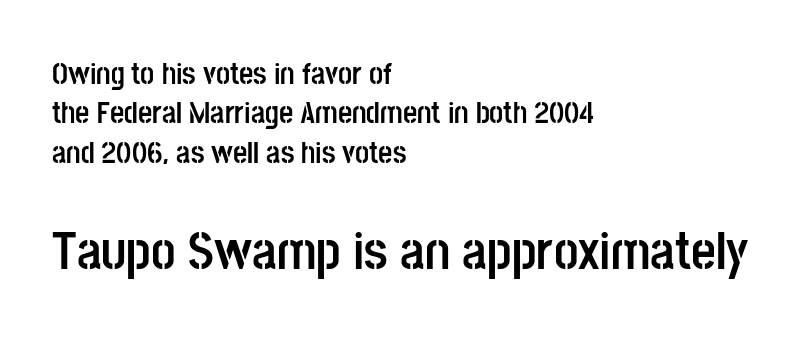
{"serif": "no", "italic": "no", "bold": "yes", "weight": "semibold", "width": "condensed", "stroke_contrast": "low", "x_height": "large", "monospaced": "no", "underline": "no", "align": "left", "line_spacing": "normal", "line_spacing_ratio": 1.27, "letter_spacing": "normal", "letter_spacing_em": 0.0, "larger_block": "second", "size_ratio": 1.74, "glyph_px": 54}
